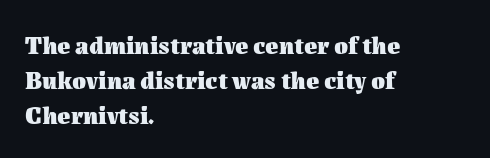
The image shows 25 px bold type, upright; set left-aligned, normal line spacing (1.41x), normal letter spacing, not underlined.
